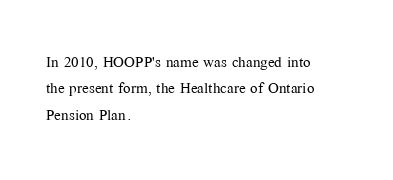
{"italic": "no", "bold": "no", "underline": "no", "align": "left", "line_spacing": "normal", "line_spacing_ratio": 1.32, "letter_spacing": "normal", "letter_spacing_em": 0.0, "glyph_px": 20}
